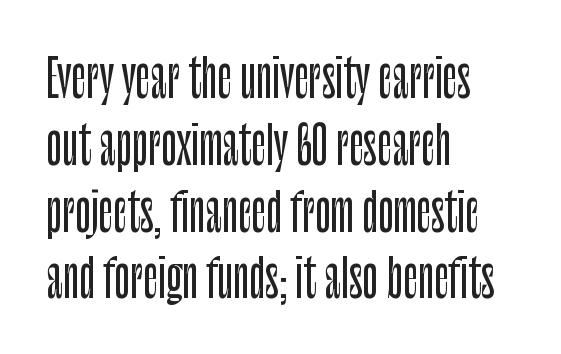
Default kerning and tracking; the words read as compact shapes. Glance below the letters and you will spot only blank space. Characters remain perfectly vertical along every line. The characters display no serif detailing; their extremities are plain. Is the block centered? No — it sits flush against the left margin.
